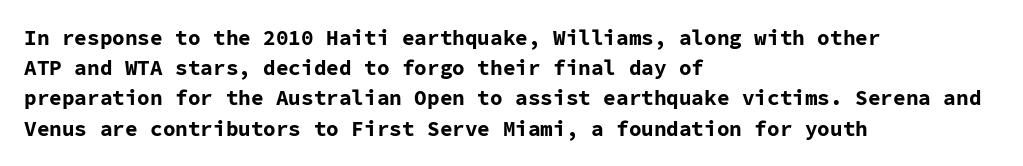
Q: Is the text bold? A: Yes.
Q: Is the text italic (slanted)? A: No, it is upright.
Q: Is the text underlined? A: No.
Q: How is the paragraph aligned? A: Left-aligned.
Q: Is the spacing between letters normal or unusually wide? A: Normal.
Q: Is the spacing between lines tight, normal or loose? A: Normal.
